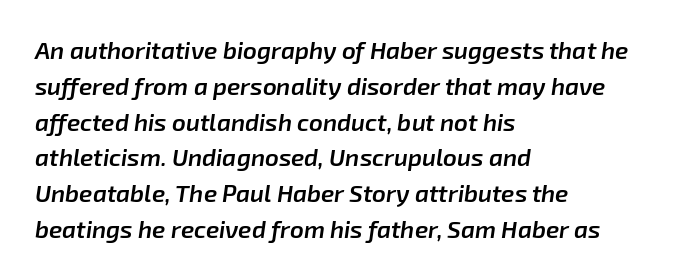
{"italic": "yes", "lean": "right", "slant_degrees": 8, "bold": "semi", "underline": "no", "align": "left", "line_spacing": "normal", "line_spacing_ratio": 1.49, "letter_spacing": "normal", "letter_spacing_em": 0.0, "glyph_px": 24}
